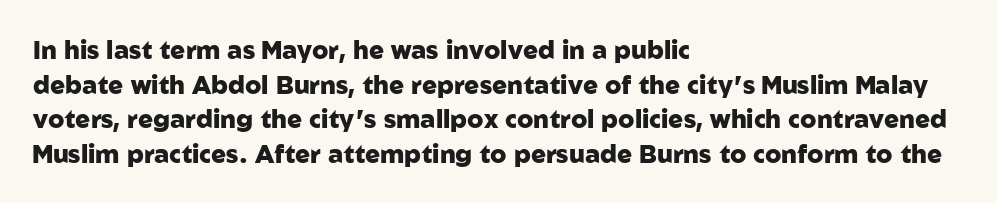
{"italic": "no", "bold": "yes", "underline": "no", "align": "left", "line_spacing": "normal", "line_spacing_ratio": 1.39, "letter_spacing": "normal", "letter_spacing_em": 0.0, "glyph_px": 25}
